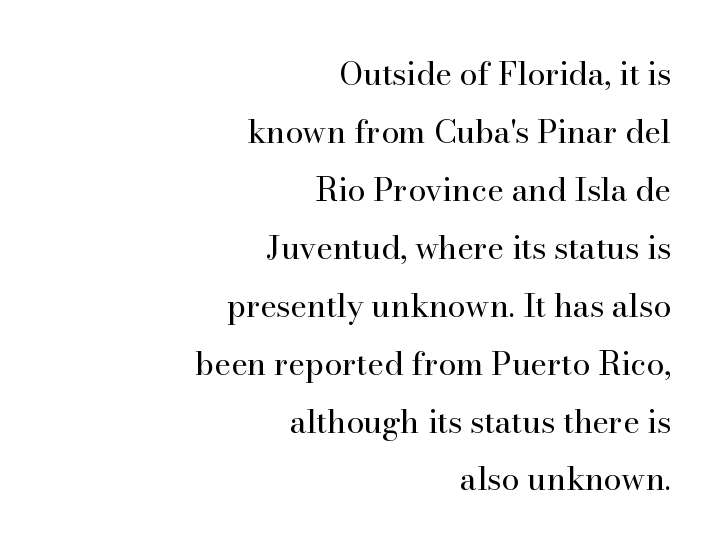
Q: Is the text bold? A: No.
Q: Is the text italic (slanted)? A: No, it is upright.
Q: Is the typeface a serif or a sans-serif typeface? A: Serif.
Q: Is the text underlined? A: No.
Q: How is the paragraph aligned? A: Right-aligned.
Q: Is the spacing between letters normal or unusually wide? A: Normal.
Q: Width (condensed, normal, or wide)? A: Normal.
Q: Stroke contrast? A: High.
Q: x-height? A: Small.
Q: Monospaced? A: No.
